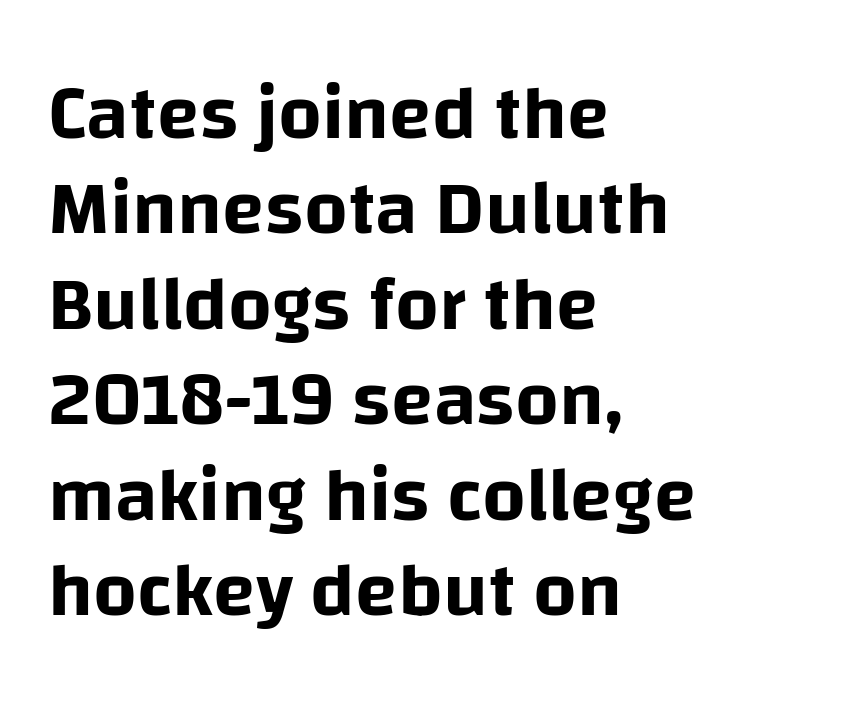
The image shows 77 px sans-serif type, upright; set left-aligned, line spacing 1.24x, normal letter spacing, not underlined; low stroke contrast and a large x-height.
